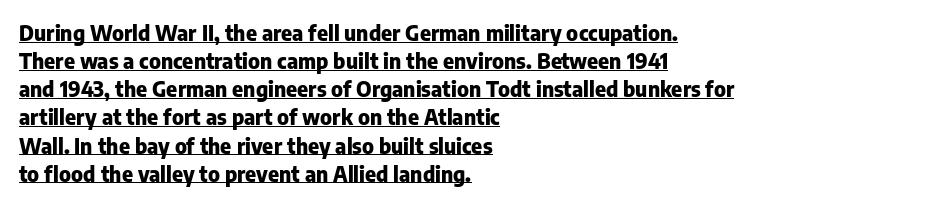
{"italic": "no", "bold": "yes", "underline": "yes", "align": "left", "line_spacing": "normal", "line_spacing_ratio": 1.34, "letter_spacing": "normal", "letter_spacing_em": 0.0, "glyph_px": 21}
